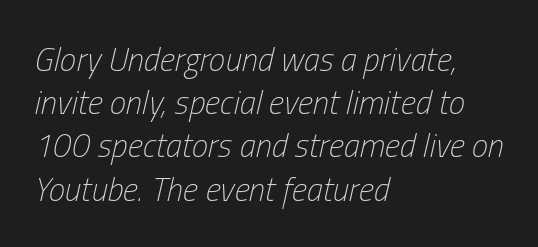
Proportional: the letters do not fall into vertical columns. Descender tails drop into unmarked territory. The passage shown stacks its lines at a standard gap. The passage shown has conventional tracking throughout.
